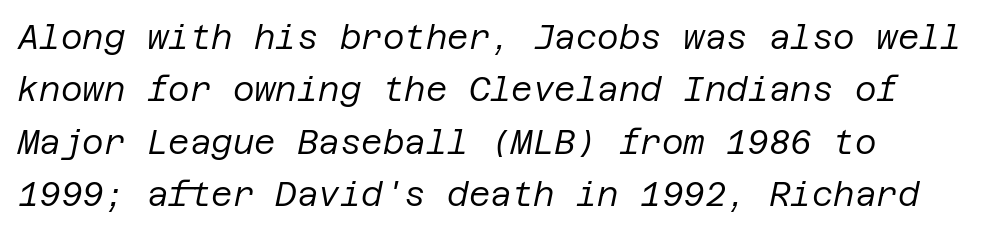
Does the copy run flush right? No — it runs flush left. No word sits above an underline. Does the leading feel generous? No, just average. Think standard paragraph weight, or any step lighter than that.
